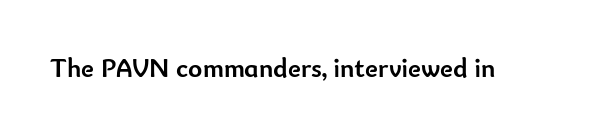
What stands out about the letter spacing? Nothing — it is the standard amount. No italicization has been applied; the sample stays upright. The gap between lines stays unmarked. Thick stems and heavy bowls — unmistakably bold.
